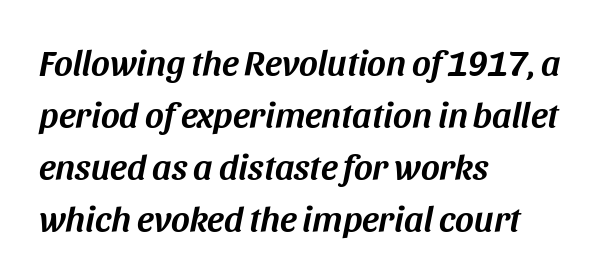
The line texture is even and compact thanks to regular tracking. Left-aligned paragraph, ragged on the right. The space between consecutive lines is moderate. The face used here has a pronounced slope to its letters.
